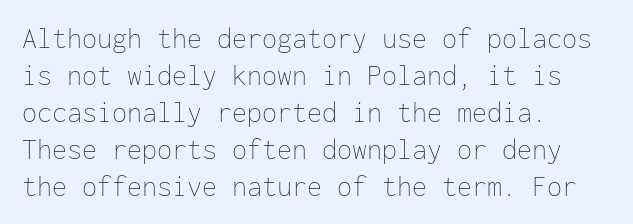
{"italic": "no", "bold": "no", "weight": "thin", "width": "normal", "stroke_contrast": "low", "x_height": "medium", "monospaced": "yes", "underline": "no", "align": "left", "line_spacing_ratio": 1.23, "letter_spacing": "normal", "letter_spacing_em": 0.0, "glyph_px": 30}
